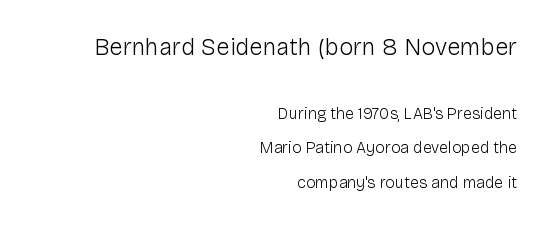
{"italic": "no", "bold": "no", "underline": "no", "align": "right", "line_spacing": "loose", "line_spacing_ratio": 2.18, "letter_spacing": "normal", "letter_spacing_em": 0.0, "larger_block": "first", "size_ratio": 1.5, "glyph_px": 24}
